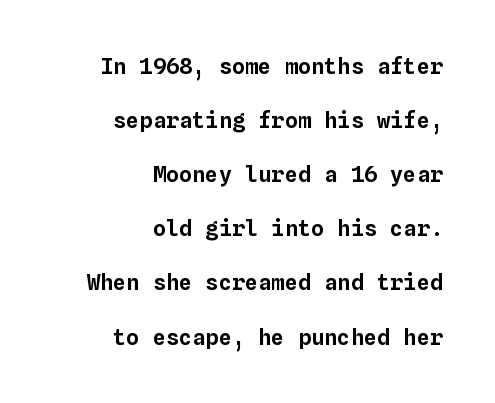
{"italic": "no", "underline": "no", "align": "right", "line_spacing": "loose", "line_spacing_ratio": 2.46, "letter_spacing": "normal", "letter_spacing_em": 0.0, "glyph_px": 22}
